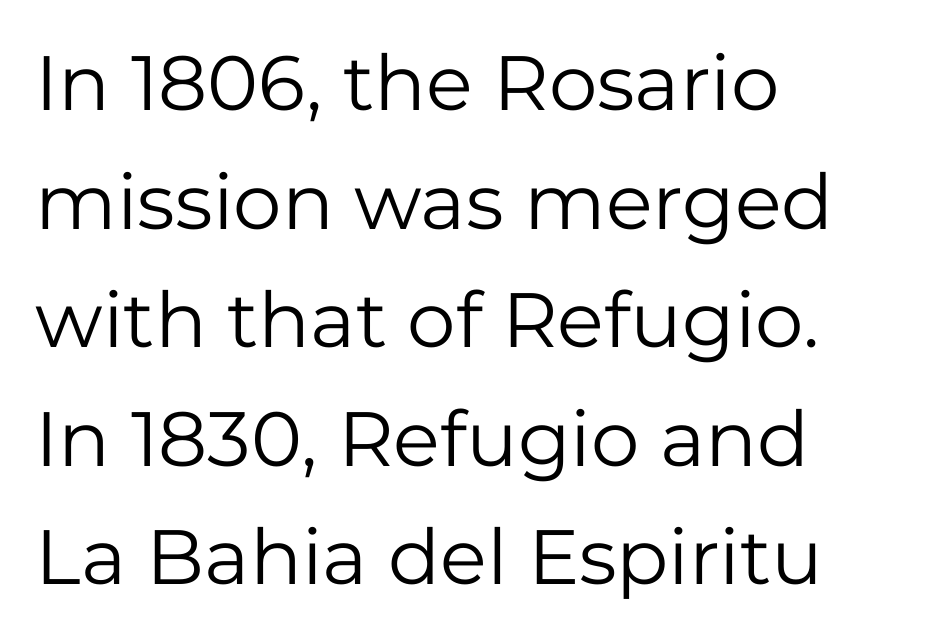
The designer went with a sans here, leaving each stem footless. The area under the type is left untouched. The space between consecutive lines is moderate. Every character sits straight up, as roman type does. Letter spacing: default. No chunkiness to these letters — they're not bold.
